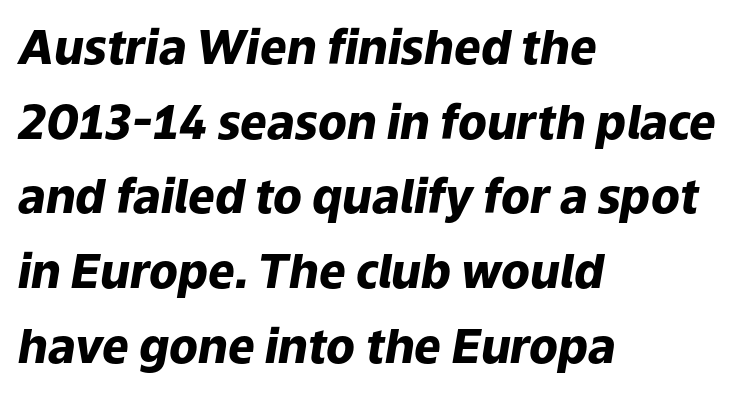
Q: Is the text bold? A: Yes.
Q: Is the text italic (slanted)? A: Yes, it leans right by about 9 degrees.
Q: Is the text underlined? A: No.
Q: How is the paragraph aligned? A: Left-aligned.
Q: Is the spacing between letters normal or unusually wide? A: Normal.
Q: Is the spacing between lines tight, normal or loose? A: Normal.
Q: Width (condensed, normal, or wide)? A: Normal.
Q: Stroke contrast? A: Low.
Q: x-height? A: Medium.
Q: Monospaced? A: No.
